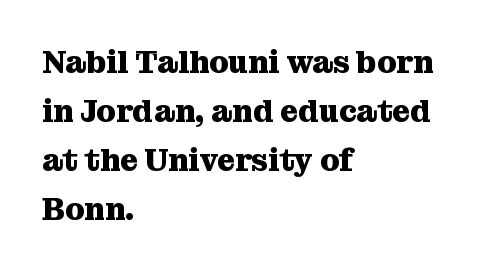
In CSS terms this would be text-align: left. How are the letters spaced? Ordinarily, with no added tracking. The passage shown stacks its lines at a standard gap. This sample uses an upright cut, with every glyph sitting square on the baseline. Is this a fixed-width face? No — the glyphs have proportional, varying widths.
